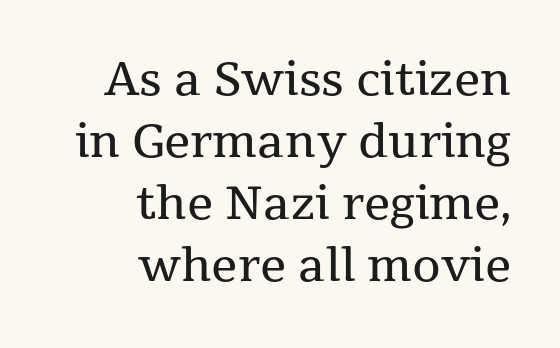
The image shows 46 px regular-weight serif type, upright; set right-aligned, normal line spacing (1.35x), normal letter spacing, not underlined; medium stroke contrast and a medium x-height.
